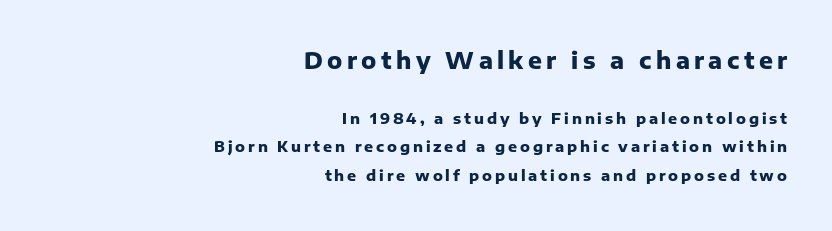
Q: Is the text bold? A: Yes.
Q: Is the text italic (slanted)? A: No, it is upright.
Q: Is the text underlined? A: No.
Q: How is the paragraph aligned? A: Right-aligned.
Q: Is the spacing between lines tight, normal or loose? A: Loose.
Q: Which block of text is set in a larger size, the first (top) or the second (bottom)? A: The first (top) one.
